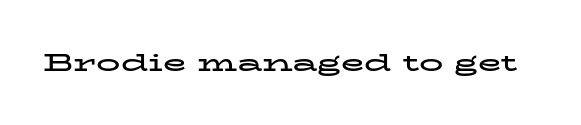
Q: Is the text bold? A: Yes.
Q: Is the text italic (slanted)? A: No, it is upright.
Q: Is the text underlined? A: No.
Q: Is the spacing between letters normal or unusually wide? A: Normal.
